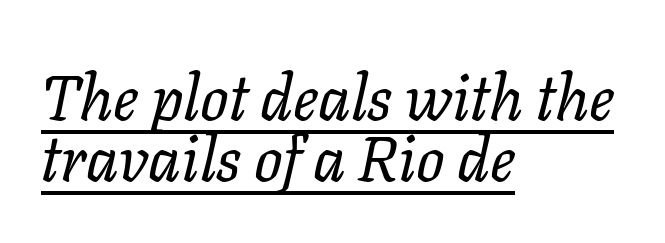
A light-to-regular cut is what we see here. Between one letter and the next there's only the usual sliver of space. Italic? Definitely — the glyphs are oblique. The block of text is dense from top to bottom, with scant space between rows.
